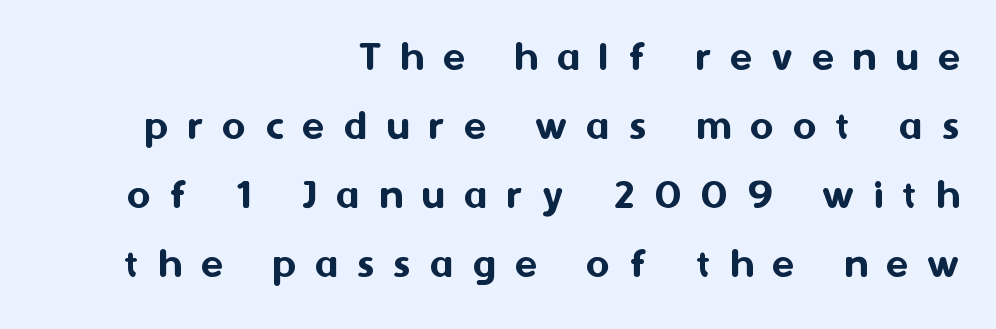
Q: Is the text italic (slanted)? A: No, it is upright.
Q: Is the typeface a serif or a sans-serif typeface? A: Sans-serif.
Q: Is the text underlined? A: No.
Q: How is the paragraph aligned? A: Right-aligned.
Q: Is the spacing between letters normal or unusually wide? A: Unusually wide.
Q: Is the spacing between lines tight, normal or loose? A: Normal.
Q: Width (condensed, normal, or wide)? A: Normal.
Q: Stroke contrast? A: Medium.
Q: x-height? A: Medium.
Q: Monospaced? A: No.
